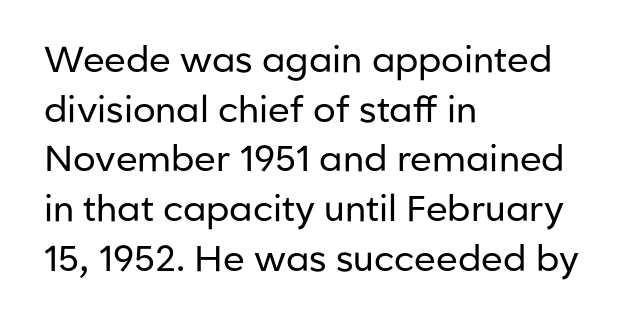
The image shows 36 px regular-weight sans-serif type, upright; set left-aligned, normal line spacing (1.38x), normal letter spacing, not underlined; low stroke contrast and a medium x-height.
